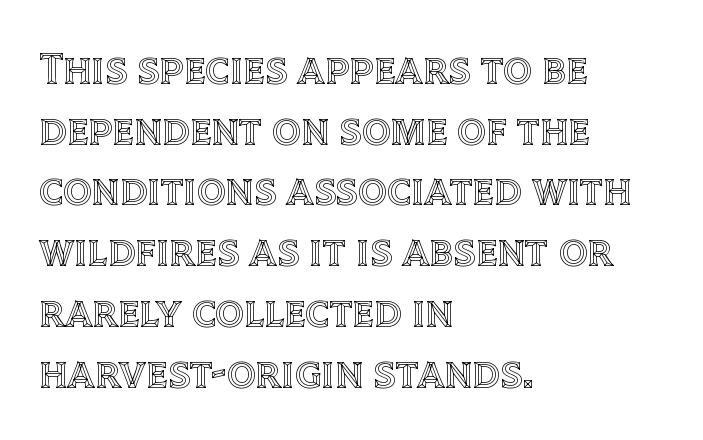
The image shows 45 px text type, upright; set left-aligned, normal line spacing (1.35x), normal letter spacing, not underlined; a large x-height.
